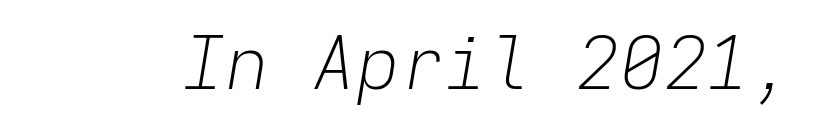
The image shows 73 px light type, italic (leaning right), monospaced; set normal letter spacing, not underlined; low stroke contrast and a medium x-height.
